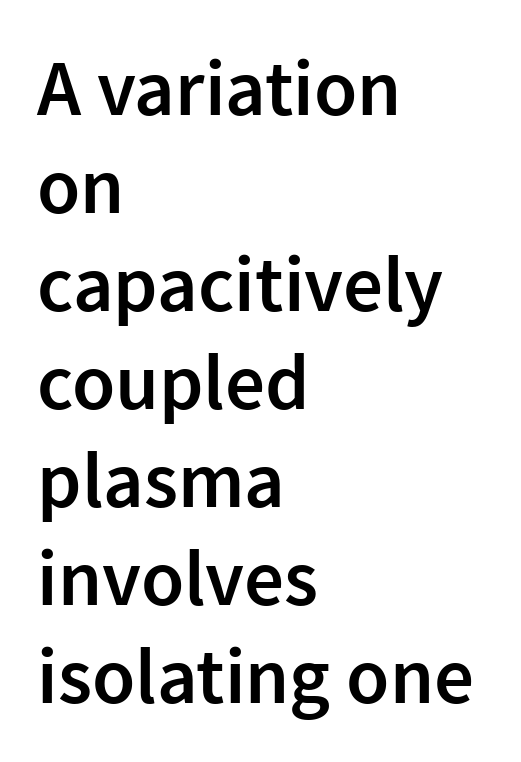
{"serif": "no", "italic": "no", "bold": "semi", "weight": "semibold", "width": "normal", "stroke_contrast": "low", "x_height": "medium", "monospaced": "no", "underline": "no", "align": "left", "line_spacing_ratio": 1.24, "letter_spacing": "normal", "letter_spacing_em": 0.0, "glyph_px": 79}
